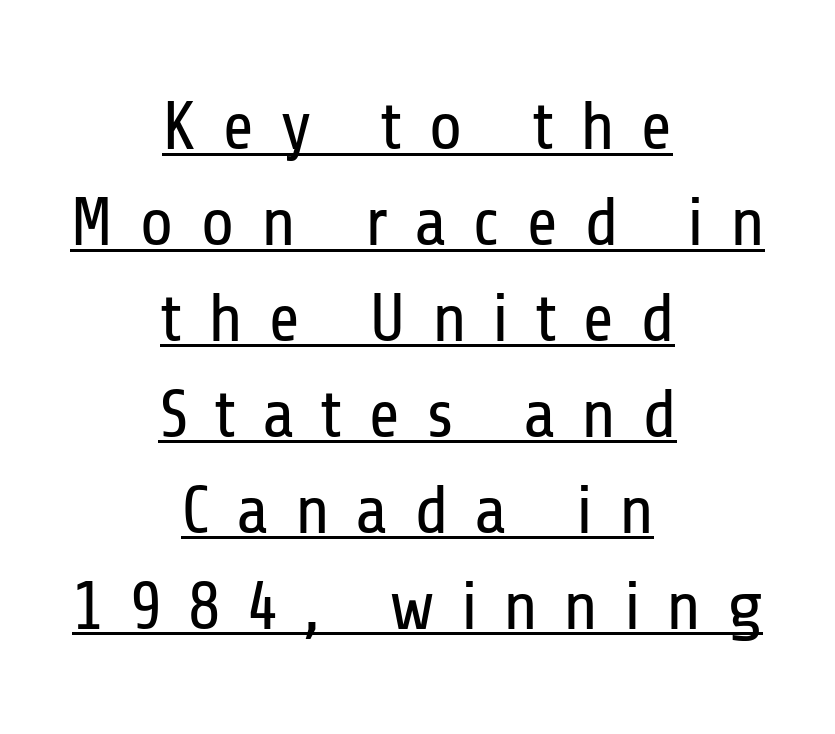
Q: Is the text bold? A: No.
Q: Is the text italic (slanted)? A: No, it is upright.
Q: Is the typeface a serif or a sans-serif typeface? A: Sans-serif.
Q: Is the text underlined? A: Yes.
Q: How is the paragraph aligned? A: Centered.
Q: Is the spacing between letters normal or unusually wide? A: Unusually wide.
Q: Is the spacing between lines tight, normal or loose? A: Normal.
Q: Width (condensed, normal, or wide)? A: Condensed.
Q: Stroke contrast? A: Low.
Q: x-height? A: Medium.
Q: Monospaced? A: No.
